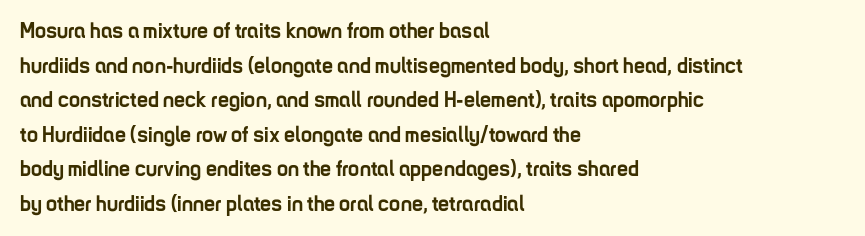
This sample uses an upright cut, with every glyph sitting square on the baseline. Whoever set this chose a conventional vertical rhythm. Students, note that the glyphs here touch the page at normal intervals. Strokes here are thick enough to call this a true bold.
